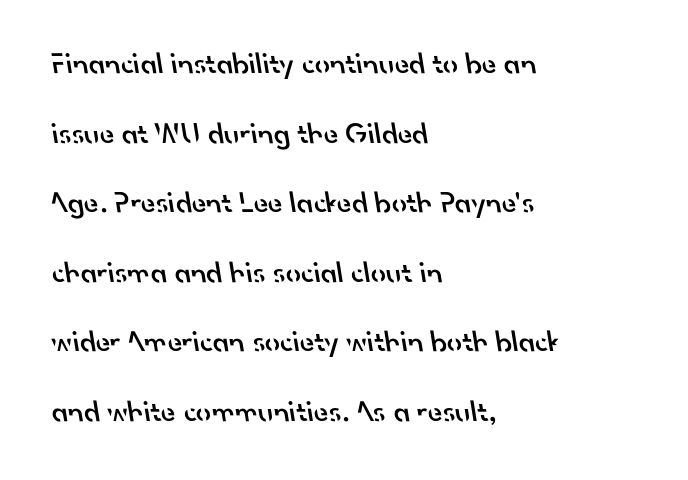
Students, observe: this is what heavily led, spacious text looks like. Caption: standard tracking, unaltered. Firm but not heavy-handed strokes: this text is semibold. The rendering anchors every line to the left-hand side.
